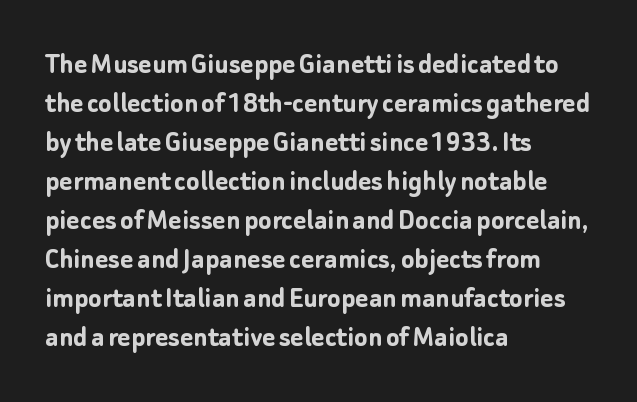
{"serif": "no", "italic": "no", "bold": "yes", "weight": "semibold", "width": "normal", "stroke_contrast": "low", "x_height": "medium", "monospaced": "no", "underline": "no", "align": "left", "line_spacing": "normal", "line_spacing_ratio": 1.26, "letter_spacing": "normal", "letter_spacing_em": 0.0, "glyph_px": 31}
